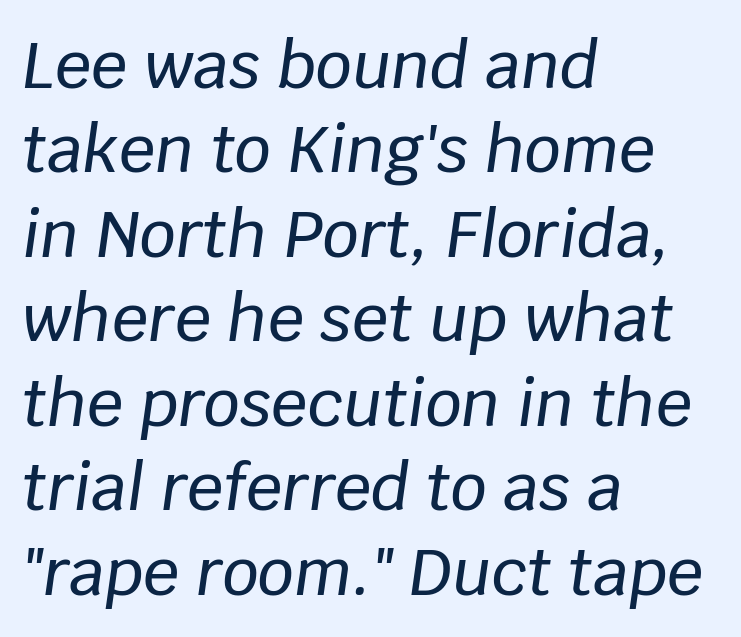
The image shows 64 px text type, italic (leaning right); set left-aligned, normal line spacing (1.32x), normal letter spacing, not underlined; low stroke contrast and a large x-height.
